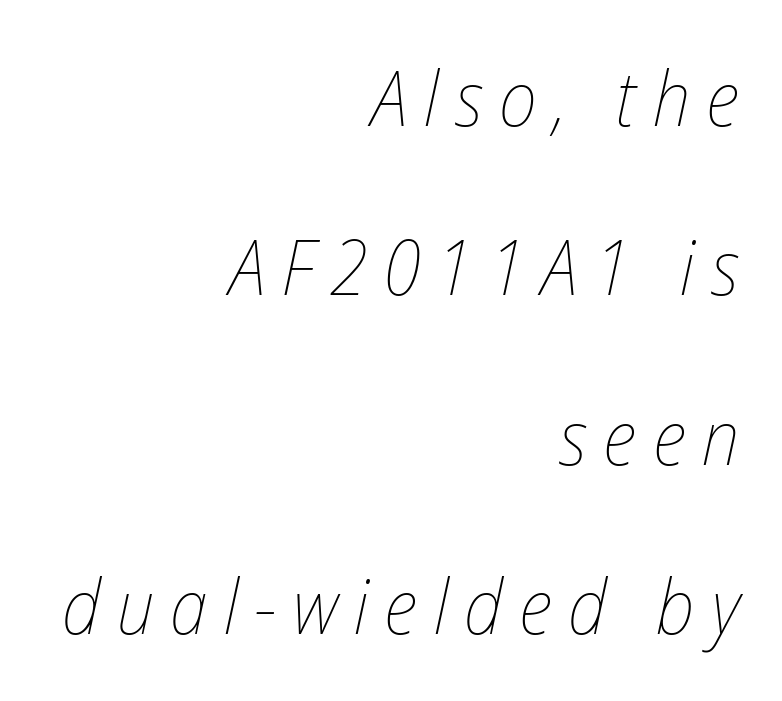
The face used here is proportionally spaced, like ordinary book or web type. Compared with typical paragraphs, the rows here are farther apart. Alignment: flush right. You can tell it's italic because the verticals aren't actually vertical. You could only call the tracking loose — the letters float apart.
